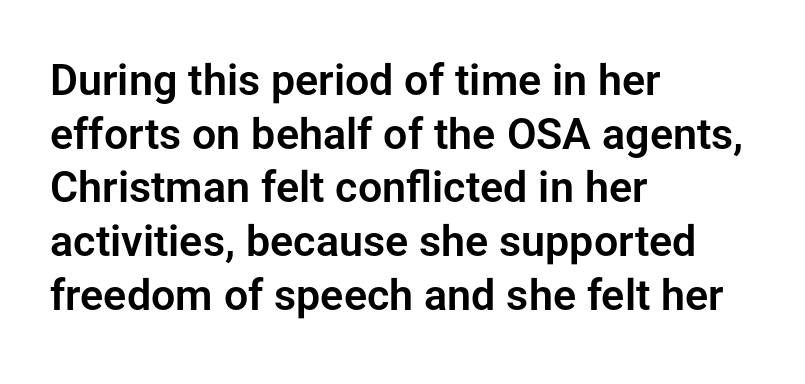
Q: Is the text italic (slanted)? A: No, it is upright.
Q: Is the typeface a serif or a sans-serif typeface? A: Sans-serif.
Q: Is the text underlined? A: No.
Q: How is the paragraph aligned? A: Left-aligned.
Q: Is the spacing between letters normal or unusually wide? A: Normal.
Q: Is the spacing between lines tight, normal or loose? A: Normal.
Q: Width (condensed, normal, or wide)? A: Normal.
Q: Stroke contrast? A: Low.
Q: x-height? A: Medium.
Q: Monospaced? A: No.
